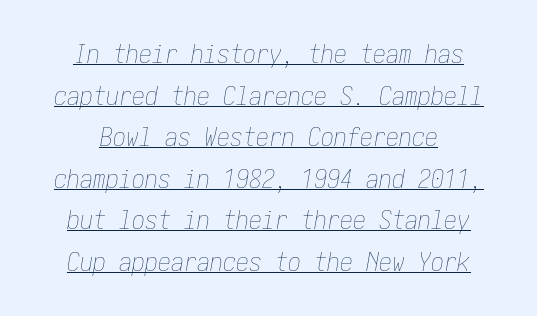
The face used here is rendered with its standard letterfit. The rag falls on both sides of this text block equally. Vertical spacing — default. No heavy texture on the line: the type isn't bold. Notice how the stems are inclined rather than vertical — that's the hallmark of italics.
